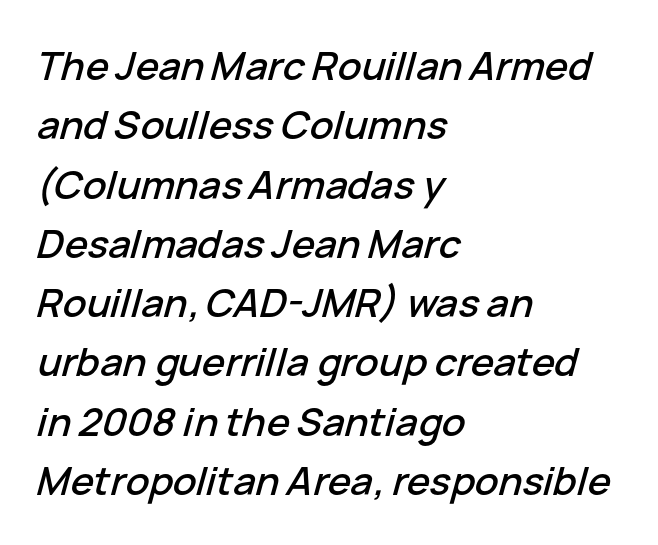
The image shows 39 px text type, italic (leaning right); set left-aligned, normal line spacing (1.52x), normal letter spacing, not underlined; low stroke contrast and a medium x-height.
